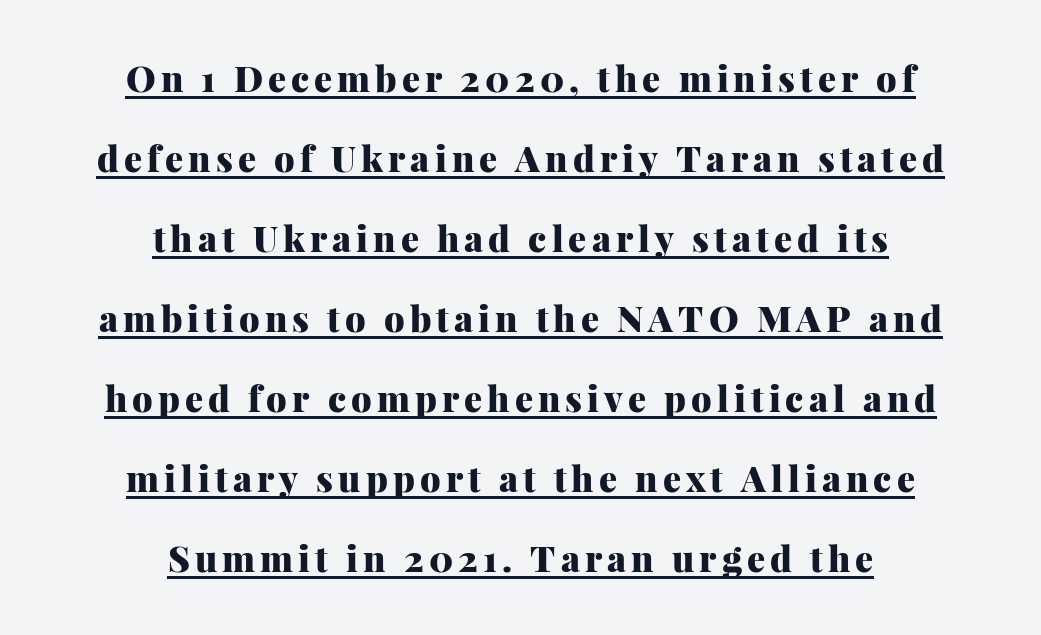
{"serif": "yes", "italic": "no", "bold": "yes", "weight": "heavy", "width": "normal", "stroke_contrast": "medium", "x_height": "medium", "monospaced": "no", "underline": "yes", "align": "center", "line_spacing": "loose", "line_spacing_ratio": 2.22, "glyph_px": 36}
